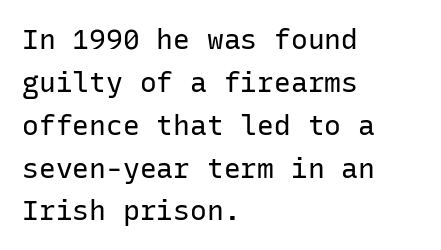
{"serif": "no", "italic": "no", "bold": "no", "weight": "regular", "width": "normal", "stroke_contrast": "low", "x_height": "medium", "monospaced": "yes", "underline": "no", "align": "left", "line_spacing": "normal", "line_spacing_ratio": 1.53, "letter_spacing": "normal", "letter_spacing_em": 0.0, "glyph_px": 28}
